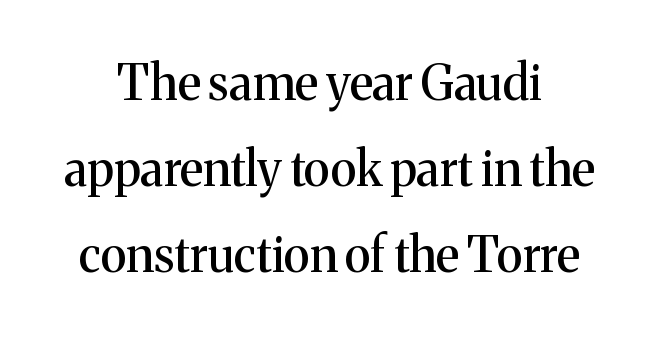
The image shows 48 px serif type, upright; set centered, line spacing 1.79x, normal letter spacing, not underlined; medium stroke contrast and a medium x-height.
